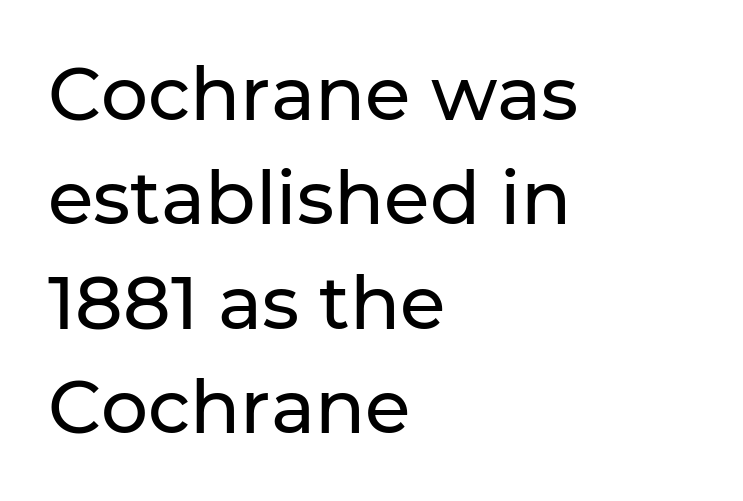
Q: Is the text italic (slanted)? A: No, it is upright.
Q: Is the typeface a serif or a sans-serif typeface? A: Sans-serif.
Q: Is the text underlined? A: No.
Q: How is the paragraph aligned? A: Left-aligned.
Q: Is the spacing between letters normal or unusually wide? A: Normal.
Q: Is the spacing between lines tight, normal or loose? A: Normal.
Q: Width (condensed, normal, or wide)? A: Normal.
Q: Stroke contrast? A: Low.
Q: x-height? A: Medium.
Q: Monospaced? A: No.
